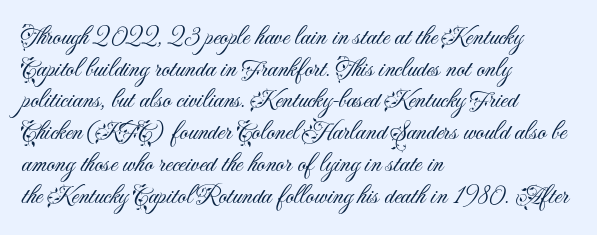
Q: Is the text bold? A: No.
Q: Is the text italic (slanted)? A: Yes.
Q: Is the text underlined? A: No.
Q: How is the paragraph aligned? A: Left-aligned.
Q: Is the spacing between letters normal or unusually wide? A: Normal.
